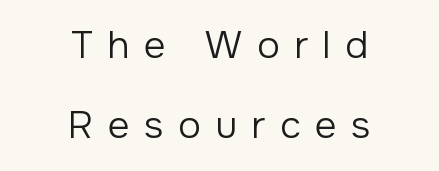
Q: Is the text bold? A: No.
Q: Is the text italic (slanted)? A: No, it is upright.
Q: Is the typeface a serif or a sans-serif typeface? A: Sans-serif.
Q: Is the text underlined? A: No.
Q: How is the paragraph aligned? A: Centered.
Q: Is the spacing between letters normal or unusually wide? A: Unusually wide.
Q: Is the spacing between lines tight, normal or loose? A: Loose.
Q: Width (condensed, normal, or wide)? A: Normal.
Q: Stroke contrast? A: Low.
Q: x-height? A: Medium.
Q: Monospaced? A: No.
